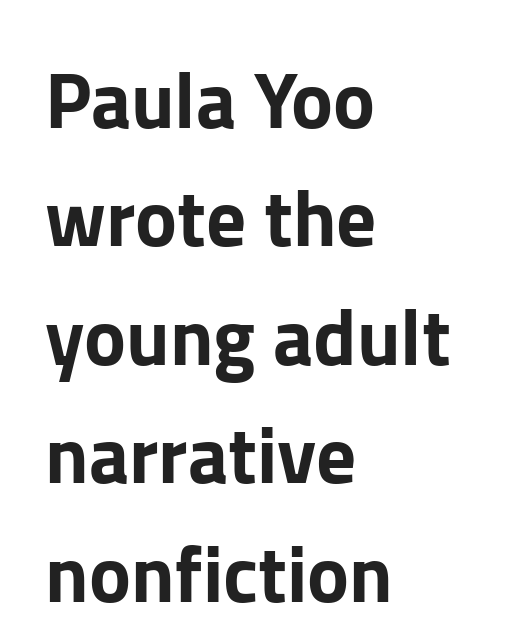
{"serif": "no", "italic": "no", "width": "normal", "stroke_contrast": "low", "x_height": "medium", "monospaced": "no", "underline": "no", "align": "left", "line_spacing": "normal", "line_spacing_ratio": 1.5, "letter_spacing": "normal", "letter_spacing_em": 0.0, "glyph_px": 79}
